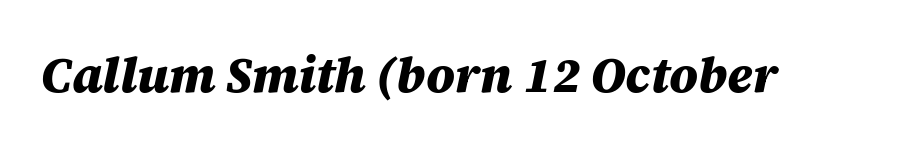
{"italic": "yes", "lean": "right", "slant_degrees": 12, "bold": "yes", "weight": "heavy", "width": "normal", "stroke_contrast": "medium", "x_height": "large", "monospaced": "no", "underline": "no", "letter_spacing": "normal", "letter_spacing_em": 0.0, "glyph_px": 49}
